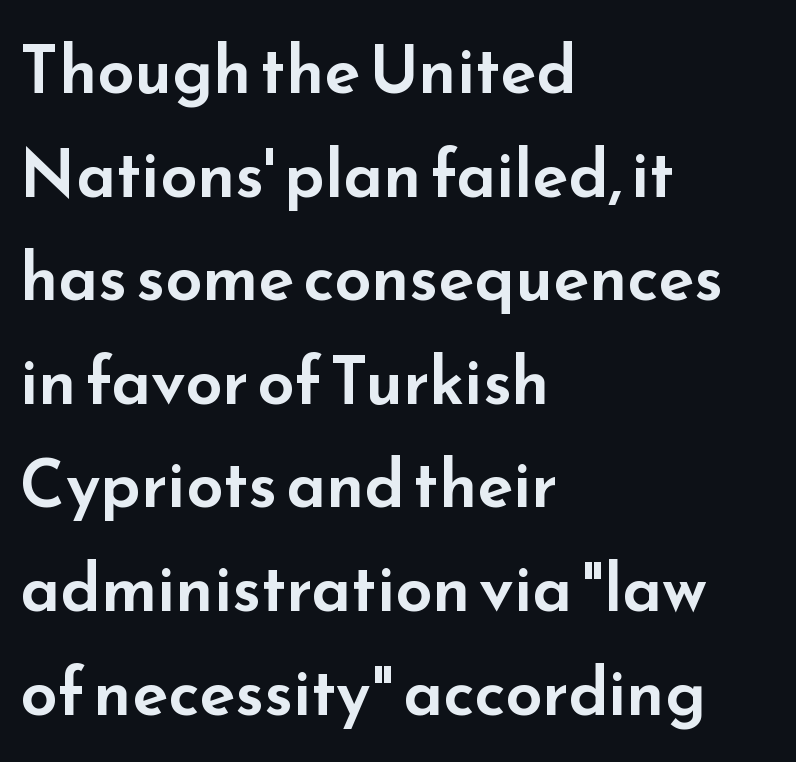
The image shows 66 px wide sans-serif type, upright; set left-aligned, normal line spacing (1.57x), normal letter spacing, not underlined; low stroke contrast and a small x-height.
